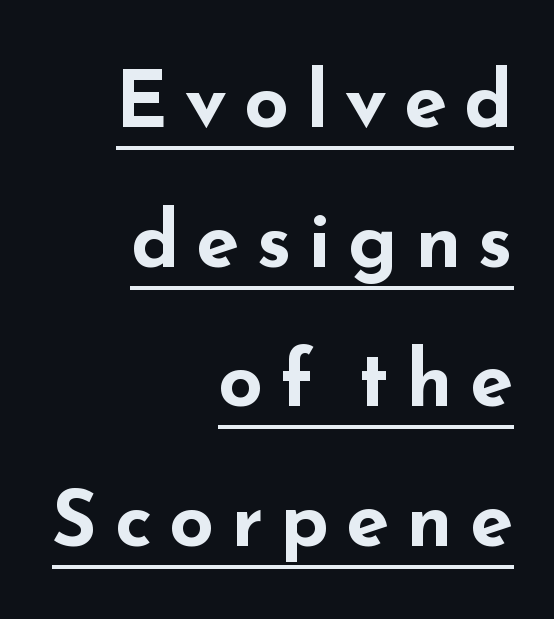
The image shows 78 px bold, wide sans-serif type, upright; set right-aligned, line spacing 1.79x, unusually wide letter spacing (+0.22 em), underlined; low stroke contrast and a small x-height.
